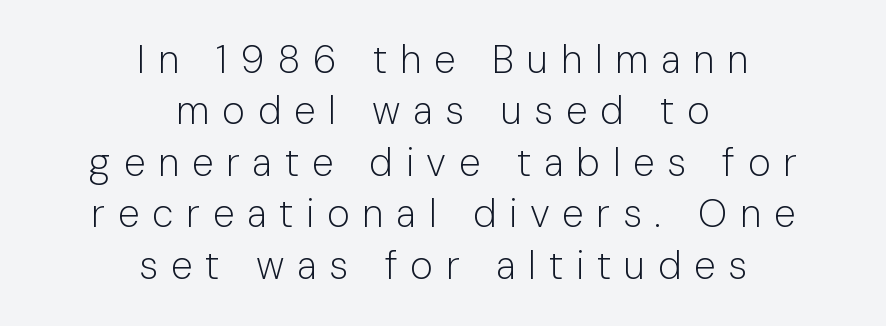
The image shows 39 px light sans-serif type, upright; set centered, normal line spacing (1.32x), unusually wide letter spacing (+0.33 em), not underlined; low stroke contrast and a medium x-height.
